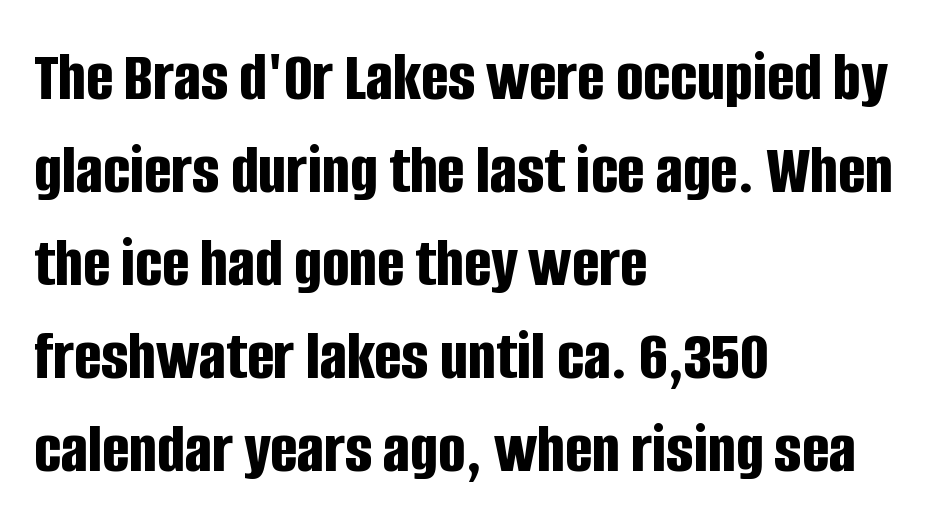
{"serif": "no", "italic": "no", "bold": "yes", "weight": "bold", "width": "condensed", "stroke_contrast": "low", "x_height": "large", "monospaced": "no", "underline": "no", "align": "left", "line_spacing": "normal", "line_spacing_ratio": 1.29, "letter_spacing": "normal", "letter_spacing_em": 0.0, "glyph_px": 72}
